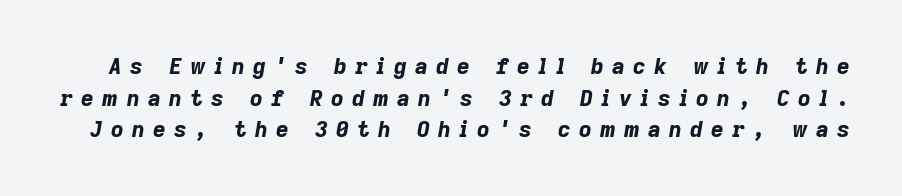
Q: Is the text bold? A: Yes.
Q: Is the text italic (slanted)? A: Yes, it leans right by about 9 degrees.
Q: Is the text underlined? A: No.
Q: Is the spacing between letters normal or unusually wide? A: Unusually wide.
Q: Is the spacing between lines tight, normal or loose? A: Normal.
